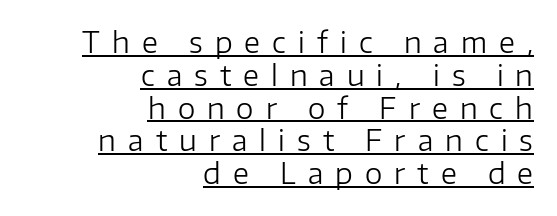
The rendering uses natural spacing where letterforms have individual widths. Compared with typical body copy, the letter spacing here is much looser. Serifs: no, the terminals of the letterforms are clean. This sample uses an upright cut, with every glyph sitting square on the baseline.
